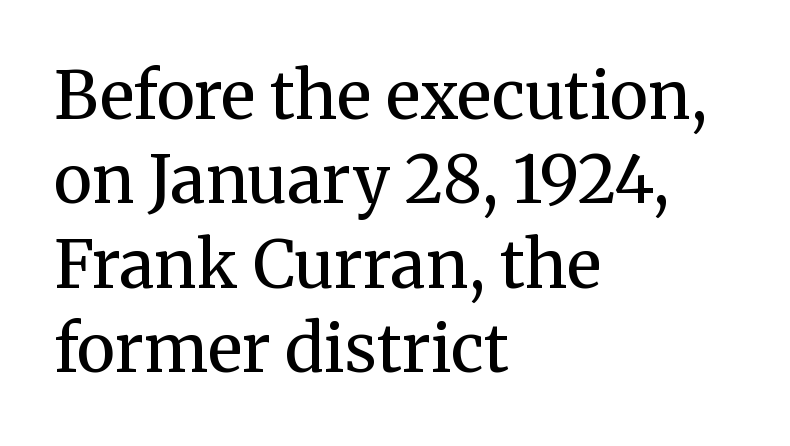
The image shows 66 px regular-weight serif type, upright; set left-aligned, normal line spacing (1.28x), normal letter spacing, not underlined; medium stroke contrast and a medium x-height.
